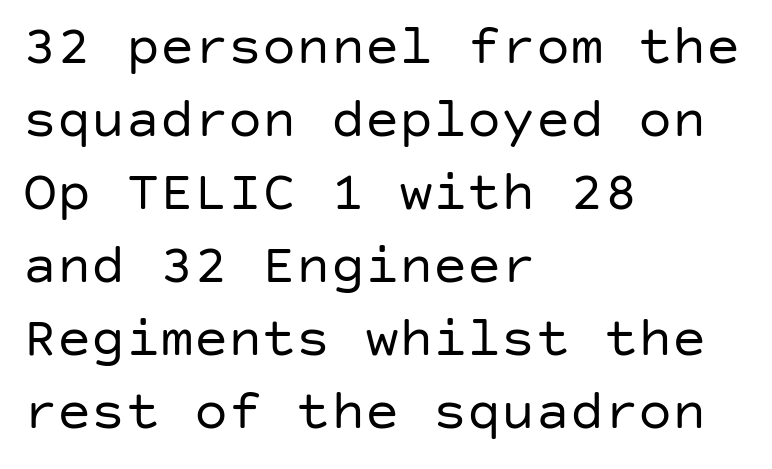
The image shows 57 px regular-weight sans-serif type, upright; set left-aligned, normal line spacing (1.28x), normal letter spacing, not underlined; low stroke contrast and a large x-height.
